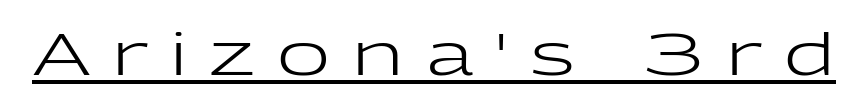
The image shows 58 px regular-weight, wide sans-serif type, upright; set unusually wide letter spacing (+0.38 em), underlined; low stroke contrast and a medium x-height.
